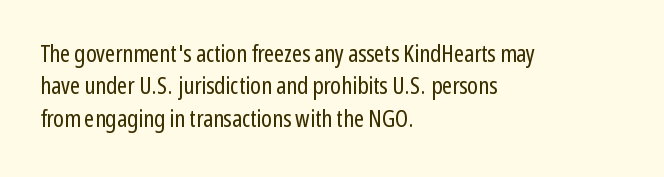
Q: Is the text bold? A: No.
Q: Is the text italic (slanted)? A: No, it is upright.
Q: Is the text underlined? A: No.
Q: How is the paragraph aligned? A: Left-aligned.
Q: Is the spacing between letters normal or unusually wide? A: Normal.
Q: Is the spacing between lines tight, normal or loose? A: Normal.
